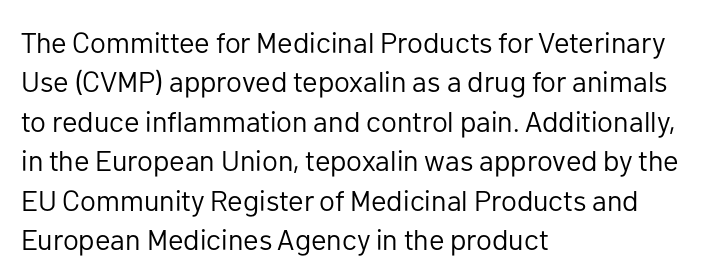
You could not count columns in this text — the font is proportionally spaced. In terms of letterspacing, this is plain default setting. The rag falls on the right side of this text block. This rendering features lettering with no underline. How would I describe the line gaps? Plain and ordinary. Unlike italic type, these characters show no tilt at all.
